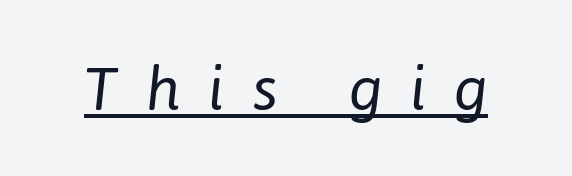
Q: Is the text bold? A: No.
Q: Is the text italic (slanted)? A: Yes, it leans right by about 6 degrees.
Q: Is the text underlined? A: Yes.
Q: Is the spacing between letters normal or unusually wide? A: Unusually wide.
Q: Width (condensed, normal, or wide)? A: Normal.
Q: Stroke contrast? A: Low.
Q: x-height? A: Medium.
Q: Monospaced? A: No.
